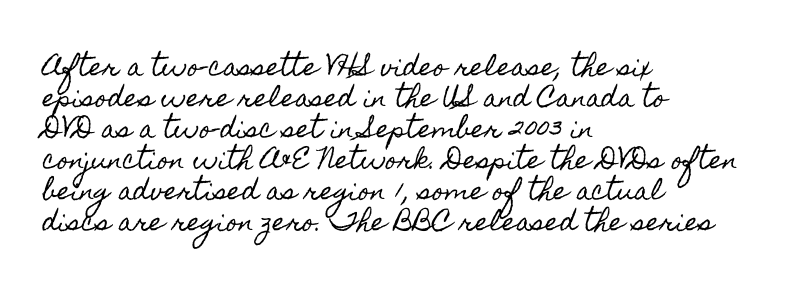
The image shows 24 px text type; set left-aligned, normal line spacing (1.29x), normal letter spacing, not underlined.
